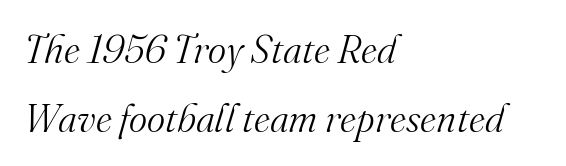
Q: Is the text bold? A: No.
Q: Is the text italic (slanted)? A: Yes, it leans right by about 16 degrees.
Q: Is the typeface a serif or a sans-serif typeface? A: Serif.
Q: Is the text underlined? A: No.
Q: How is the paragraph aligned? A: Left-aligned.
Q: Is the spacing between letters normal or unusually wide? A: Normal.
Q: Width (condensed, normal, or wide)? A: Normal.
Q: Stroke contrast? A: Medium.
Q: x-height? A: Small.
Q: Monospaced? A: No.
